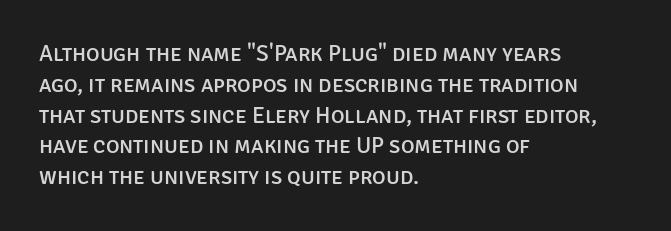
Q: Is the text italic (slanted)? A: No, it is upright.
Q: Is the text underlined? A: No.
Q: How is the paragraph aligned? A: Left-aligned.
Q: Is the spacing between letters normal or unusually wide? A: Normal.
Q: Is the spacing between lines tight, normal or loose? A: Normal.
